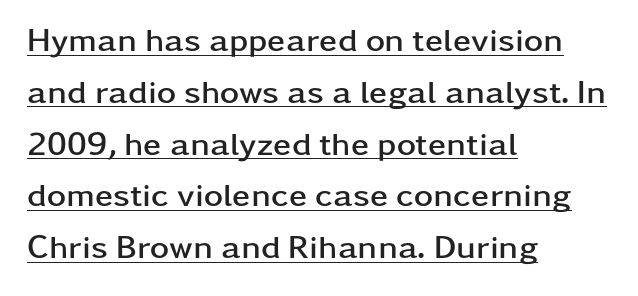
{"serif": "no", "italic": "no", "bold": "yes", "weight": "semibold", "width": "wide", "stroke_contrast": "low", "x_height": "medium", "monospaced": "no", "underline": "yes", "align": "left", "line_spacing": "normal", "line_spacing_ratio": 1.57, "letter_spacing": "normal", "letter_spacing_em": 0.0, "glyph_px": 33}
